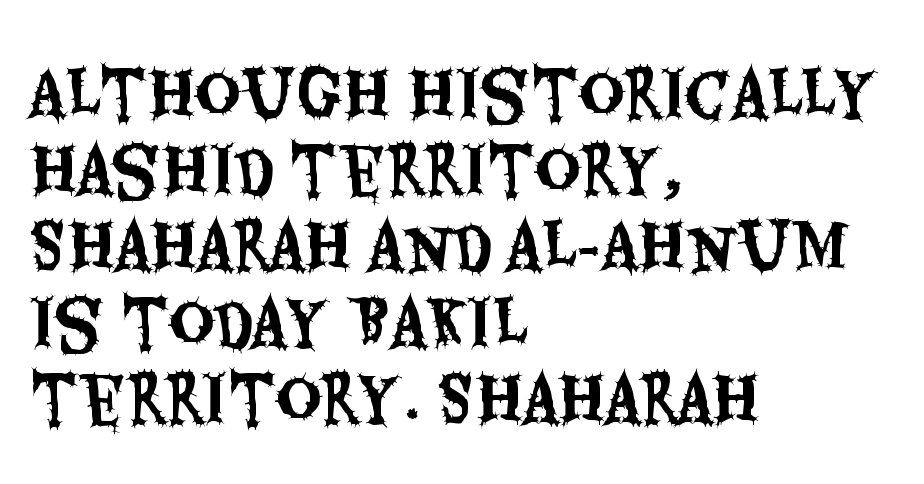
Q: Is the text italic (slanted)? A: No, it is upright.
Q: Is the typeface a serif or a sans-serif typeface? A: Sans-serif.
Q: Is the text underlined? A: No.
Q: How is the paragraph aligned? A: Left-aligned.
Q: Is the spacing between letters normal or unusually wide? A: Normal.
Q: Width (condensed, normal, or wide)? A: Condensed.
Q: Stroke contrast? A: Medium.
Q: x-height? A: Large.
Q: Monospaced? A: No.
